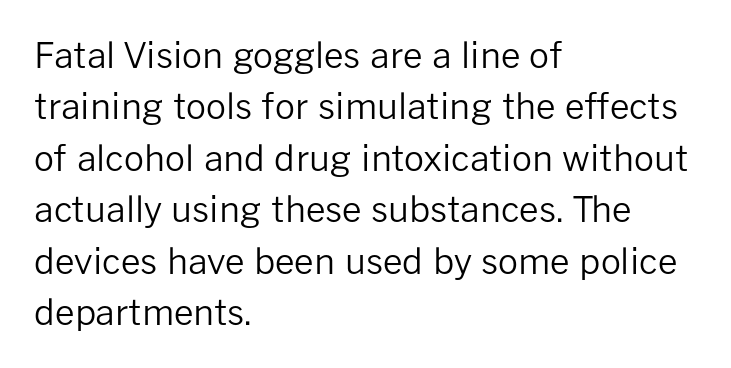
The image shows 35 px regular-weight sans-serif type, upright; set left-aligned, normal line spacing (1.47x), normal letter spacing, not underlined; low stroke contrast and a medium x-height.
